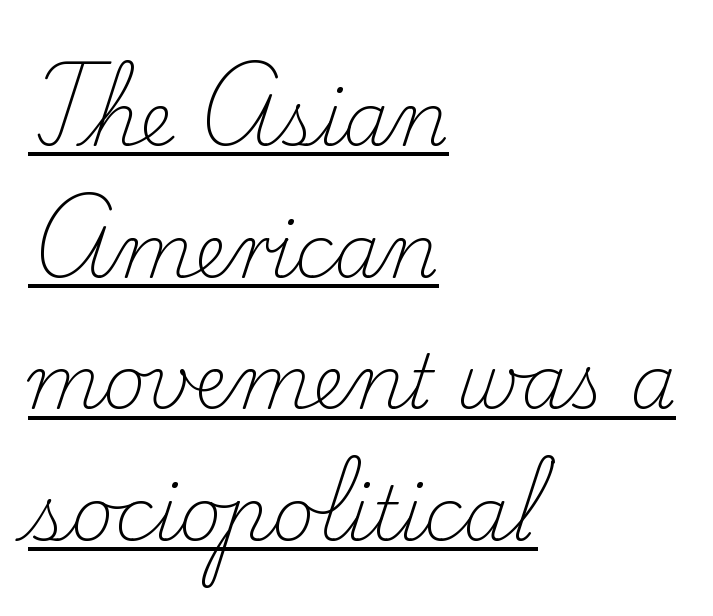
Q: Is the text bold? A: No.
Q: Is the text italic (slanted)? A: Yes.
Q: Is the typeface a serif or a sans-serif typeface? A: Serif.
Q: Is the text underlined? A: Yes.
Q: How is the paragraph aligned? A: Left-aligned.
Q: Is the spacing between letters normal or unusually wide? A: Normal.
Q: Width (condensed, normal, or wide)? A: Normal.
Q: Stroke contrast? A: Low.
Q: x-height? A: Small.
Q: Monospaced? A: No.
